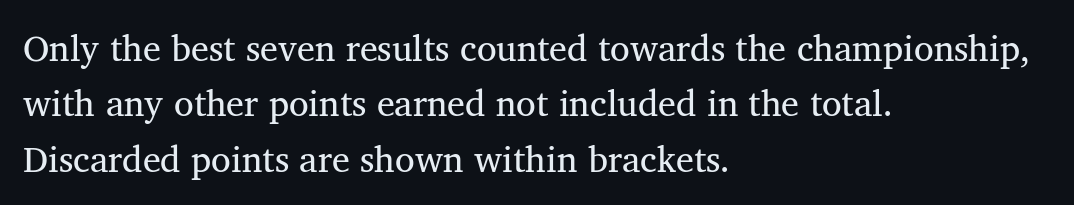
Q: Is the text bold? A: No.
Q: Is the typeface a serif or a sans-serif typeface? A: Serif.
Q: Is the text underlined? A: No.
Q: How is the paragraph aligned? A: Left-aligned.
Q: Is the spacing between letters normal or unusually wide? A: Normal.
Q: Is the spacing between lines tight, normal or loose? A: Normal.
Q: Width (condensed, normal, or wide)? A: Normal.
Q: Stroke contrast? A: Medium.
Q: x-height? A: Medium.
Q: Monospaced? A: No.
